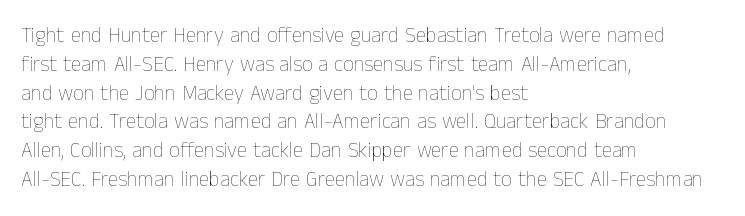
Each new line begins a customary step beneath the previous one. Stems here are at most as thick as an everyday book face. Words appear dense and cohesive because spacing is normal. Descenders hang freely into open space. The axis of the letterforms is exactly vertical.
